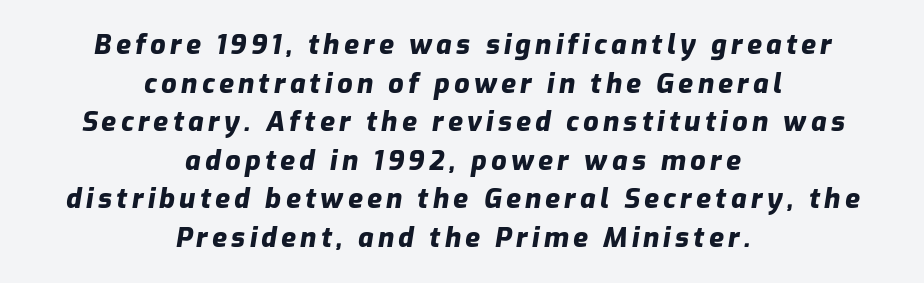
Q: Is the text bold? A: Yes.
Q: Is the text italic (slanted)? A: Yes, it leans right by about 9 degrees.
Q: Is the text underlined? A: No.
Q: How is the paragraph aligned? A: Centered.
Q: Is the spacing between lines tight, normal or loose? A: Normal.
